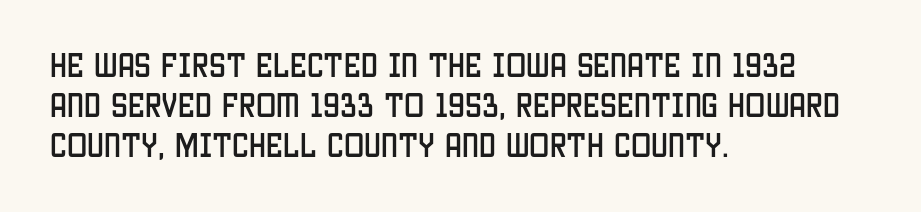
{"italic": "no", "underline": "no", "align": "left", "line_spacing": "normal", "line_spacing_ratio": 1.49, "letter_spacing": "normal", "letter_spacing_em": 0.0, "glyph_px": 27}
